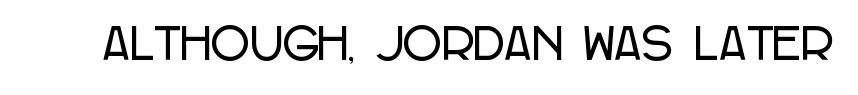
Q: Is the text italic (slanted)? A: No, it is upright.
Q: Is the typeface a serif or a sans-serif typeface? A: Sans-serif.
Q: Is the text underlined? A: No.
Q: Is the spacing between letters normal or unusually wide? A: Normal.
Q: Width (condensed, normal, or wide)? A: Condensed.
Q: Stroke contrast? A: Low.
Q: x-height? A: Large.
Q: Monospaced? A: No.
